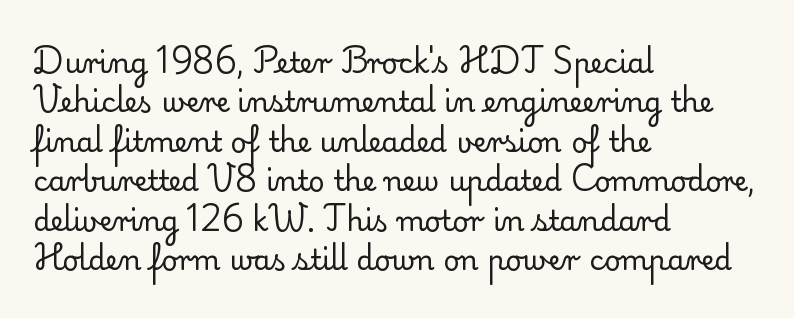
A typesetter would call this leading conventional body-copy spacing. The foot of each line stays bare and open. Summary of weight: not heavy and not bold. Serifs: yes, visible at the terminals of the letterforms. The type sits square on the baseline with zero lean.
